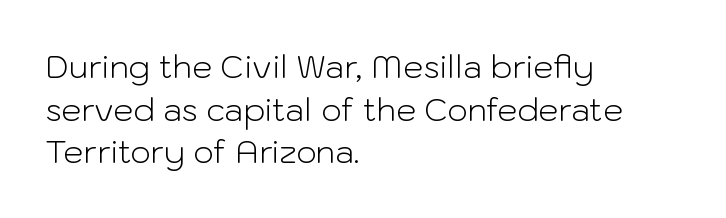
Q: Is the text bold? A: No.
Q: Is the text italic (slanted)? A: No, it is upright.
Q: Is the typeface a serif or a sans-serif typeface? A: Sans-serif.
Q: Is the text underlined? A: No.
Q: How is the paragraph aligned? A: Left-aligned.
Q: Is the spacing between letters normal or unusually wide? A: Normal.
Q: Is the spacing between lines tight, normal or loose? A: Normal.
Q: Width (condensed, normal, or wide)? A: Normal.
Q: Stroke contrast? A: Low.
Q: x-height? A: Medium.
Q: Monospaced? A: No.
